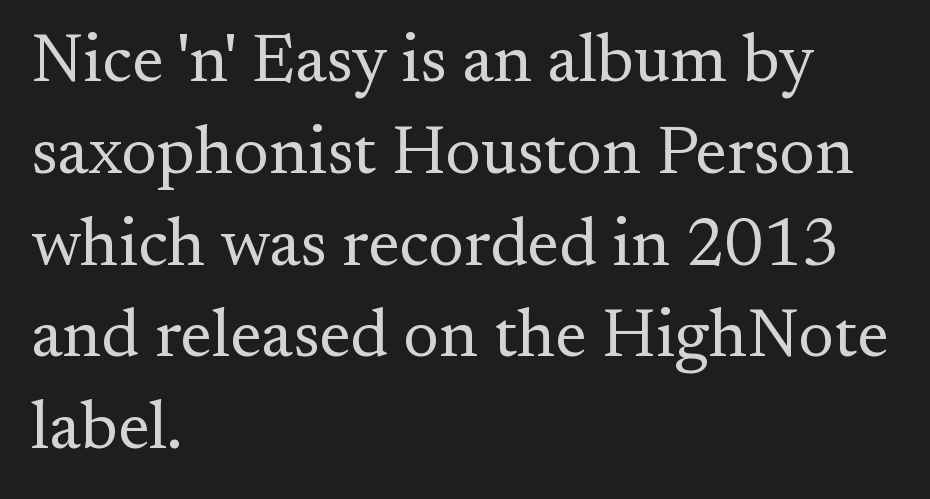
The image shows 68 px regular-weight serif type, upright; set left-aligned, normal line spacing (1.35x), normal letter spacing, not underlined; medium stroke contrast and a small x-height.
